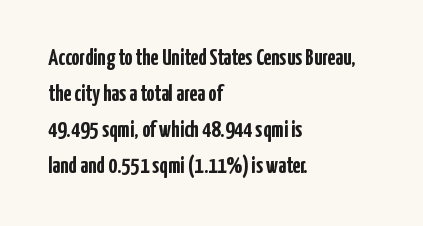
The image shows 23 px bold type, upright; set left-aligned, normal line spacing (1.56x), normal letter spacing, not underlined.
